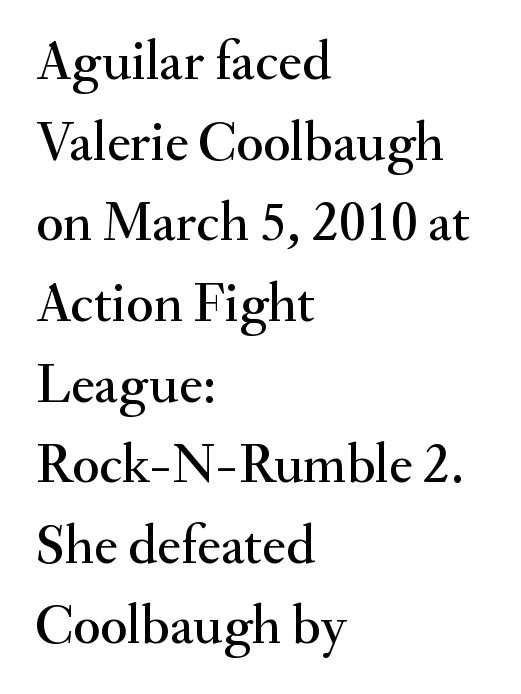
How are the letters spaced? Ordinarily, with no added tracking. The designer left line spacing at the default. Any mark beneath the type? The region is blank. All the whitespace from short lines collects on the right.
